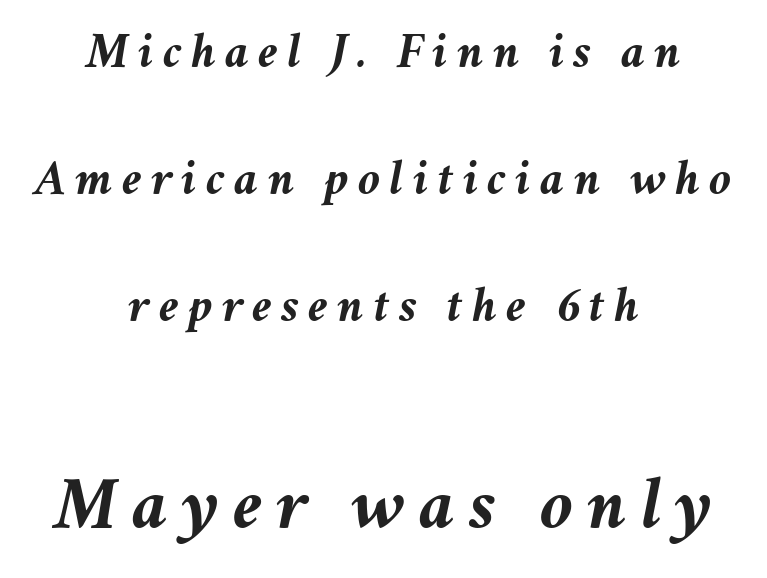
The image shows 76 px semibold type, italic (leaning right); set centered, loose line spacing (2.49x), not underlined; the second (bottom) block is 1.49x larger; medium stroke contrast and a medium x-height.
